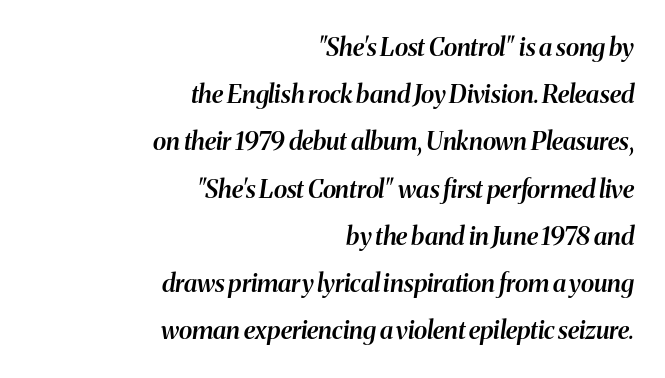
Q: Is the text bold? A: Semi-bold.
Q: Is the text italic (slanted)? A: Yes, it leans right by about 8 degrees.
Q: Is the text underlined? A: No.
Q: How is the paragraph aligned? A: Right-aligned.
Q: Is the spacing between letters normal or unusually wide? A: Normal.
